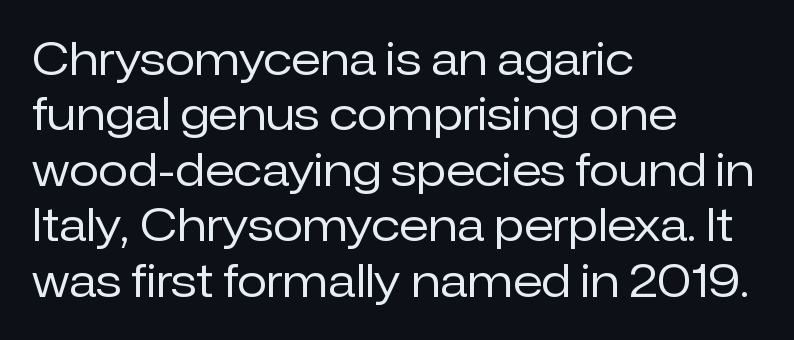
Q: Is the text bold? A: No.
Q: Is the text italic (slanted)? A: No, it is upright.
Q: Is the typeface a serif or a sans-serif typeface? A: Sans-serif.
Q: Is the text underlined? A: No.
Q: How is the paragraph aligned? A: Left-aligned.
Q: Is the spacing between letters normal or unusually wide? A: Normal.
Q: Is the spacing between lines tight, normal or loose? A: Normal.
Q: Width (condensed, normal, or wide)? A: Normal.
Q: Stroke contrast? A: Low.
Q: x-height? A: Medium.
Q: Monospaced? A: No.
